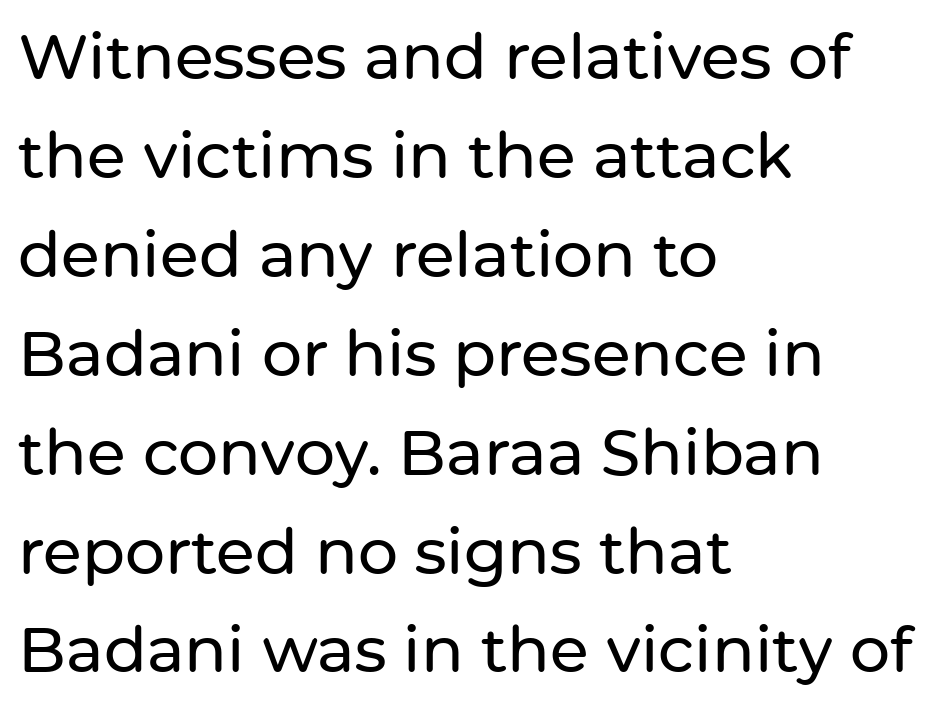
The image shows 63 px sans-serif type, upright; set left-aligned, normal line spacing (1.57x), normal letter spacing, not underlined; low stroke contrast and a medium x-height.
